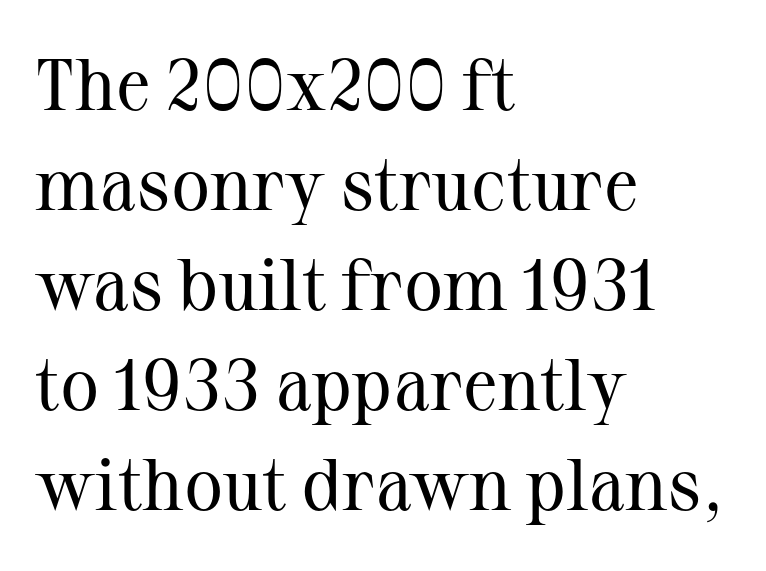
The image shows 73 px regular-weight serif type, upright; set left-aligned, normal line spacing (1.37x), normal letter spacing, not underlined; medium stroke contrast and a medium x-height.
